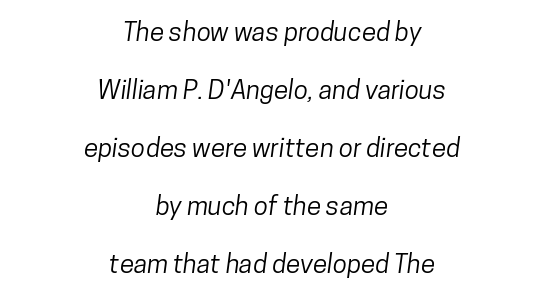
In terms of letterspacing, this is plain default setting. Line starts and ends both wander, symmetrically. Baseline-to-baseline distance is far greater than the letter height. The passage shown is not underscored anywhere.
